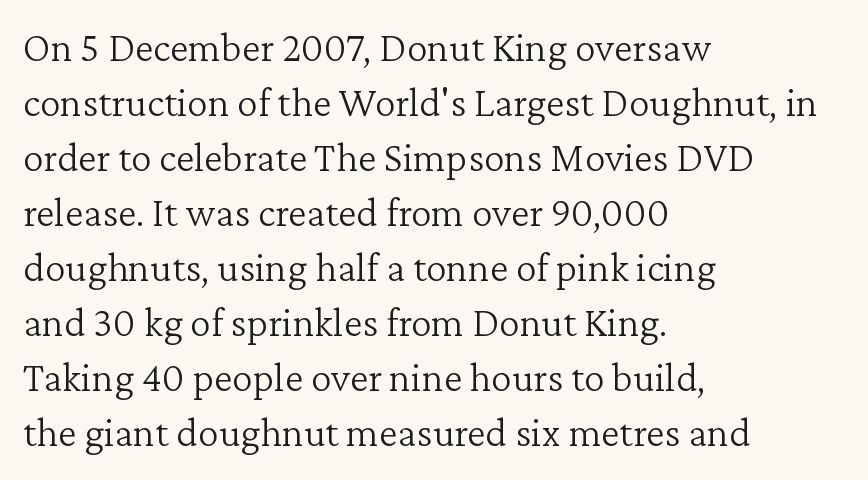
Looks like regular typesetting: each glyph gets only the width it needs. The lines in this sample share a left origin and differ only in where they stop. A normal amount of white space separates one row of letters from the next. What kind of face is this? One with serifs.
